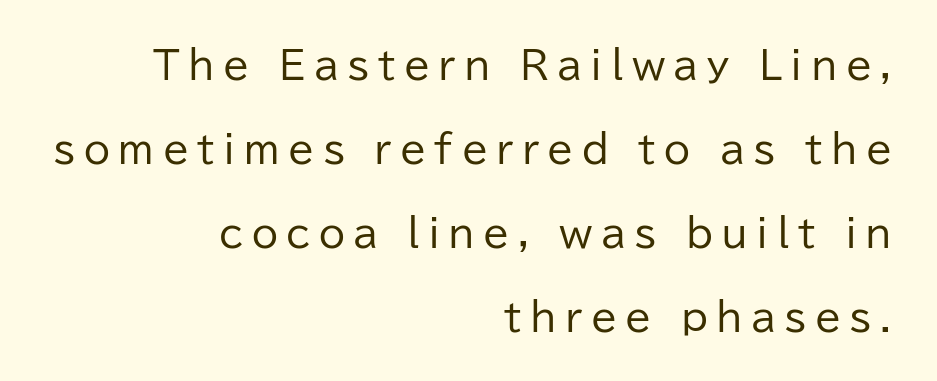
{"serif": "no", "italic": "no", "bold": "no", "weight": "regular", "width": "normal", "stroke_contrast": "low", "x_height": "medium", "monospaced": "no", "underline": "no", "align": "right", "line_spacing": "loose", "line_spacing_ratio": 2.21, "letter_spacing": "wide", "letter_spacing_em": 0.22, "glyph_px": 38}
